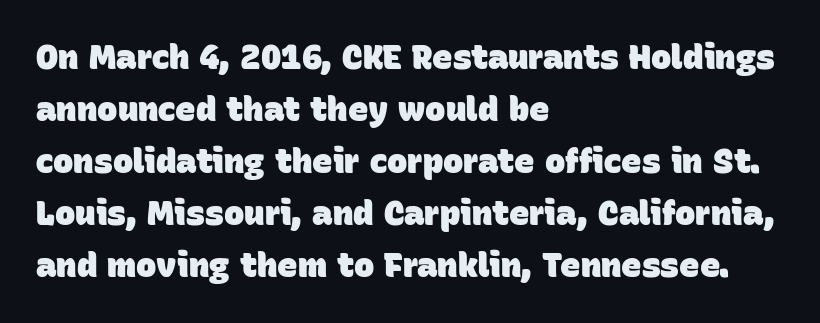
Horizontally, the lines are justified to the leading edge only. Each letter keeps its own natural width here, so spacing adapts to shape. Nope, no serifs anywhere on these letters. Emphasis by weight is at full strength: bold.
